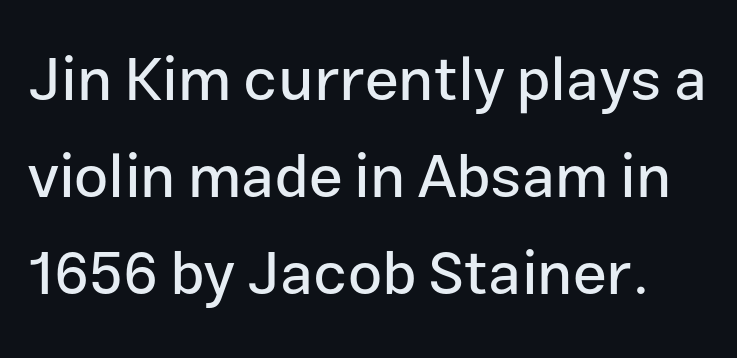
The image shows 61 px sans-serif type, upright; set normal line spacing (1.59x), normal letter spacing, not underlined; low stroke contrast and a medium x-height.
